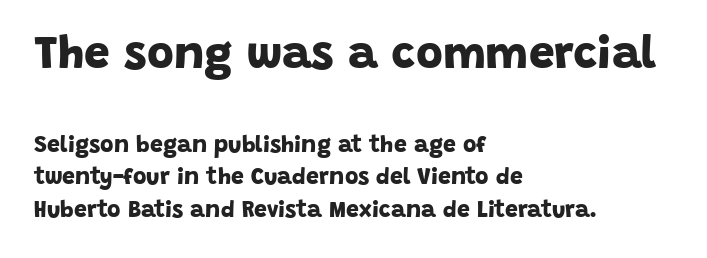
{"serif": "no", "bold": "yes", "weight": "bold", "width": "normal", "stroke_contrast": "low", "x_height": "large", "monospaced": "no", "underline": "no", "align": "left", "line_spacing": "normal", "line_spacing_ratio": 1.4, "letter_spacing": "normal", "letter_spacing_em": 0.0, "larger_block": "first", "size_ratio": 2.0, "glyph_px": 46}
